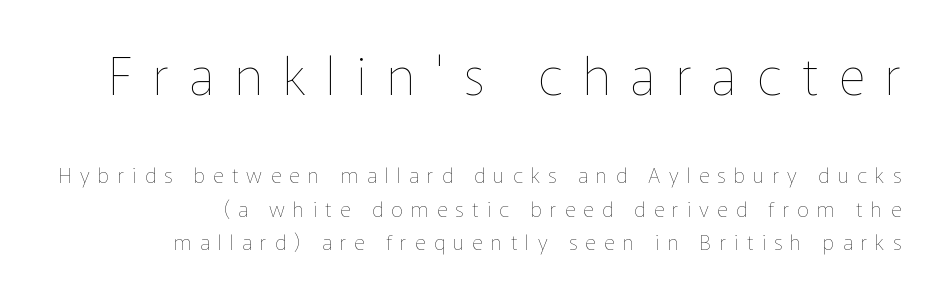
{"italic": "no", "bold": "no", "weight": "thin", "width": "normal", "stroke_contrast": "low", "x_height": "medium", "monospaced": "no", "underline": "no", "align": "right", "line_spacing": "normal", "line_spacing_ratio": 1.59, "letter_spacing": "wide", "letter_spacing_em": 0.39, "larger_block": "first", "size_ratio": 2.48, "glyph_px": 52}
